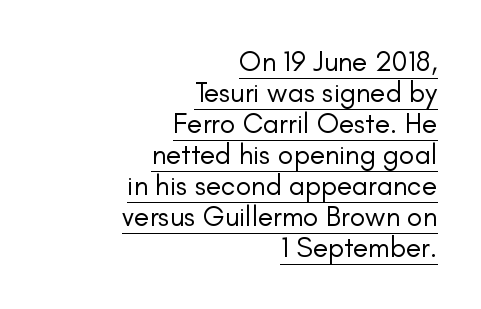
{"serif": "no", "italic": "no", "bold": "no", "weight": "regular", "width": "normal", "stroke_contrast": "low", "x_height": "small", "monospaced": "no", "underline": "yes", "align": "right", "line_spacing": "tight", "line_spacing_ratio": 1.11, "letter_spacing": "normal", "letter_spacing_em": 0.0, "glyph_px": 28}
